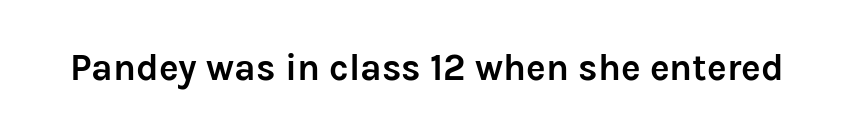
The image shows 37 px semibold sans-serif type, upright; set normal letter spacing, not underlined; low stroke contrast and a medium x-height.
